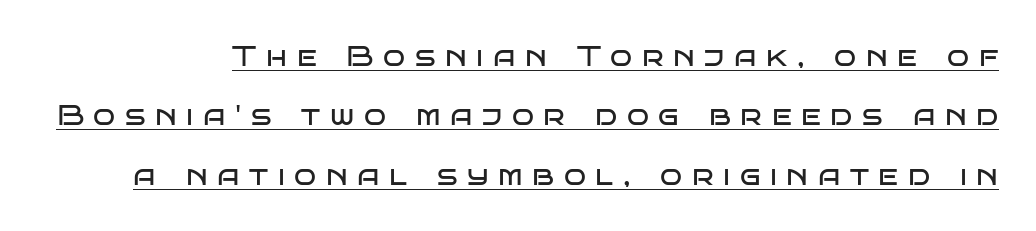
The image shows 29 px regular-weight, wide sans-serif type, upright; set loose line spacing (2.05x), unusually wide letter spacing (+0.33 em), underlined; low stroke contrast and a large x-height.
